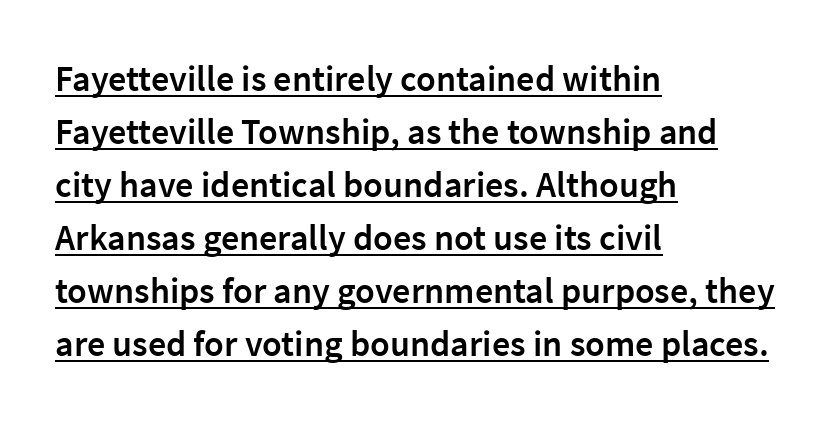
This sample is left-justified, so line endings fall wherever the words run out. The face used here is rendered with its standard letterfit. Does the weight exceed regular? Yes, but only to semibold. The lines sit at an ordinary, default distance from one another. A typesetter would call this proportional, since set widths differ per character. Note: no serifs on the glyphs.
